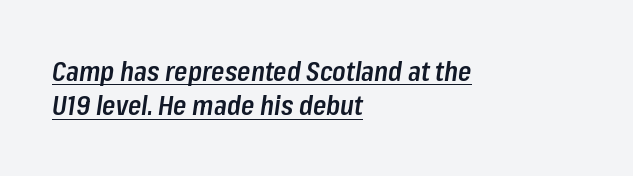
This rendering uses left alignment, leaving the right contour irregular. The passage shown is semibold, sitting just below true bold. Look at the tracking — it's just the regular setting, nothing added. Quick note: italic.
